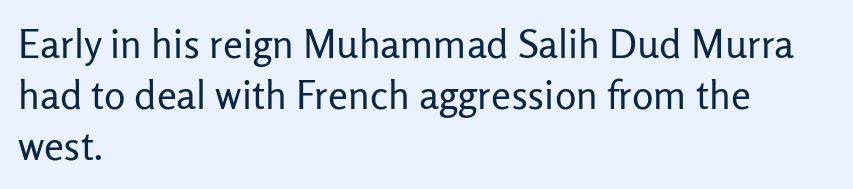
Horizontal alignment here is leftward, the default for most running prose. Evenly set lines give the paragraph a standard silhouette. Plain, unruled lines of type. The axis of the letterforms is exactly vertical.
